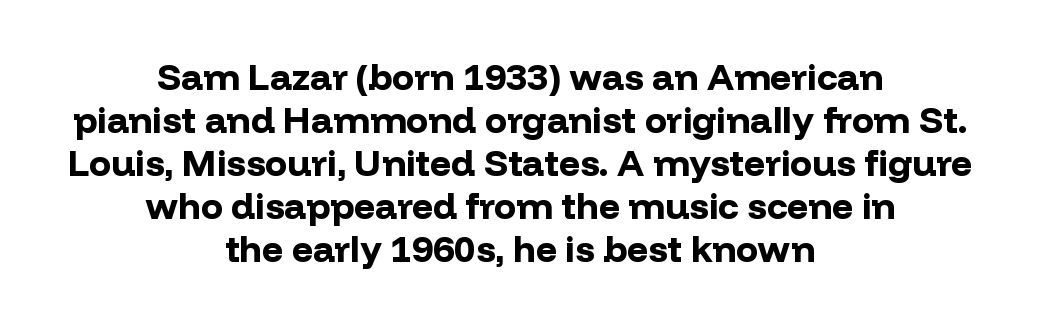
{"serif": "no", "italic": "no", "bold": "yes", "weight": "bold", "width": "normal", "stroke_contrast": "low", "x_height": "medium", "monospaced": "no", "underline": "no", "align": "center", "line_spacing_ratio": 1.16, "letter_spacing": "normal", "letter_spacing_em": 0.0, "glyph_px": 37}
